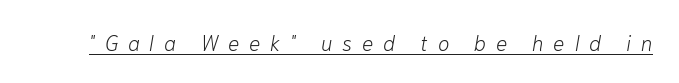
{"italic": "yes", "lean": "right", "slant_degrees": 10, "bold": "no", "underline": "yes", "letter_spacing": "wide", "letter_spacing_em": 0.47, "glyph_px": 21}
